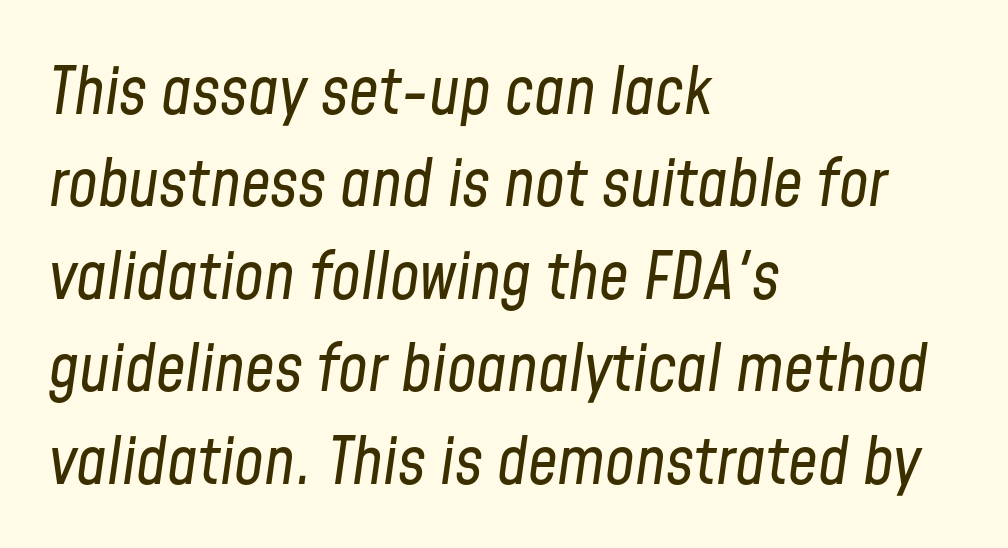
Q: Is the text bold? A: No.
Q: Is the text italic (slanted)? A: Yes, it leans right by about 8 degrees.
Q: Is the text underlined? A: No.
Q: How is the paragraph aligned? A: Left-aligned.
Q: Is the spacing between letters normal or unusually wide? A: Normal.
Q: Is the spacing between lines tight, normal or loose? A: Normal.
Q: Width (condensed, normal, or wide)? A: Condensed.
Q: Stroke contrast? A: Low.
Q: x-height? A: Medium.
Q: Monospaced? A: No.
